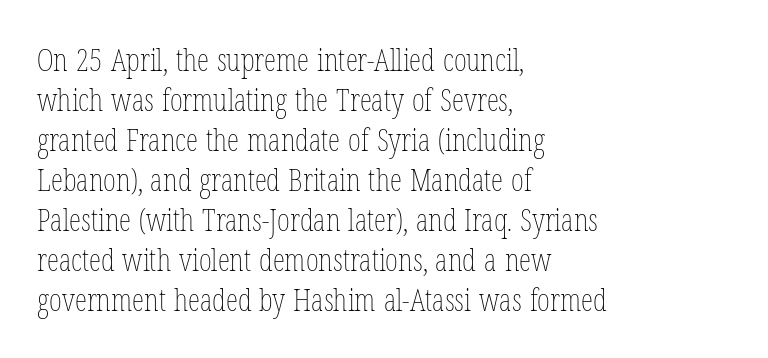
The image shows 31 px thin, condensed type, upright; set left-aligned, normal line spacing (1.29x), normal letter spacing, not underlined; low stroke contrast and a medium x-height.
